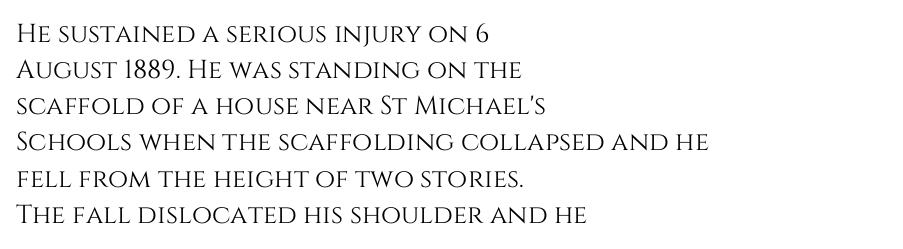
A typesetter would mark this as roman, not italic. Every row of glyphs begins at an identical x-position on the left. Descenders are the only things crossing below the line. Horizontal bands of white between lines are of average thickness.
